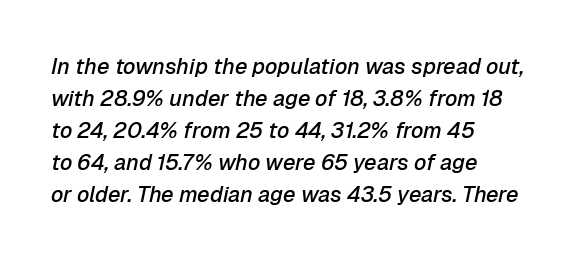
Notice how the stems are inclined rather than vertical — that's the hallmark of italics. Characters follow at the spacing the type designer built in. Alignment: flush left. The area under the type is left untouched. This is the in-between weight designers call semibold or demi.
